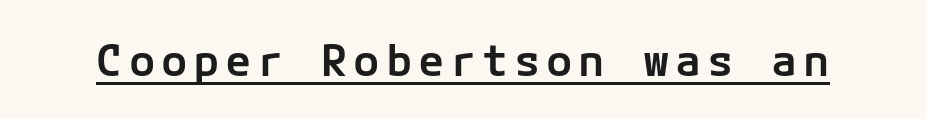
Posture: straight, roman, zero tilt. The rendered words wear a rule along their underside. This rendering employs a face without finishing strokes, i.e., a sans-serif. A fair bit of extra ink — the face is semibold, not bold.
